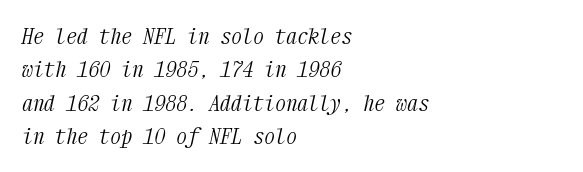
The image shows 22 px text type, italic (leaning right); set left-aligned, normal line spacing (1.52x), normal letter spacing, not underlined.
